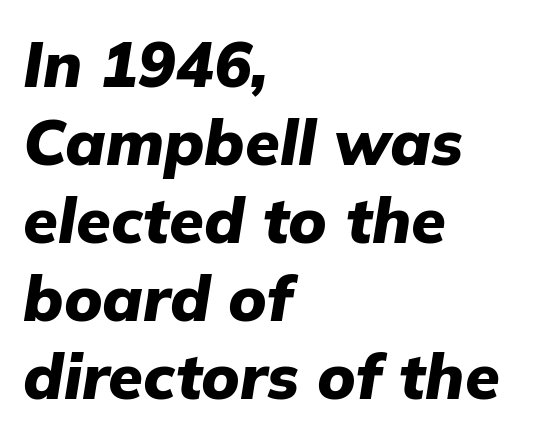
A student would call this left alignment; a typographer would say flush left, rag right. The face used here is rendered with its standard letterfit. Looks like regular typesetting: each glyph gets only the width it needs. Unmarked baselines from the first word to the last. The lettering tilts uniformly, giving the passage an italic look.
